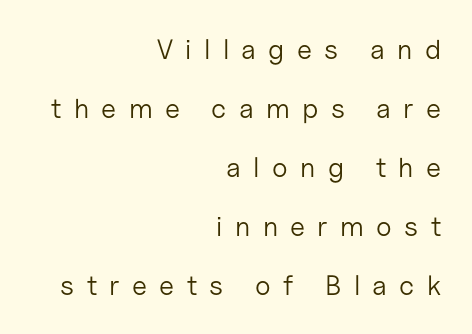
{"serif": "no", "italic": "no", "bold": "no", "weight": "light", "width": "normal", "stroke_contrast": "low", "x_height": "medium", "monospaced": "no", "underline": "no", "align": "right", "line_spacing": "loose", "line_spacing_ratio": 2.11, "letter_spacing": "wide", "letter_spacing_em": 0.44, "glyph_px": 28}
